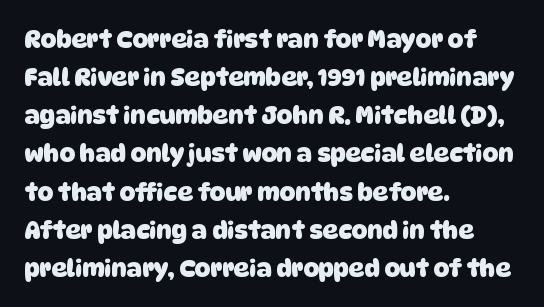
{"bold": "yes", "underline": "no", "align": "left", "line_spacing": "normal", "line_spacing_ratio": 1.59, "letter_spacing": "normal", "letter_spacing_em": 0.0, "glyph_px": 24}
